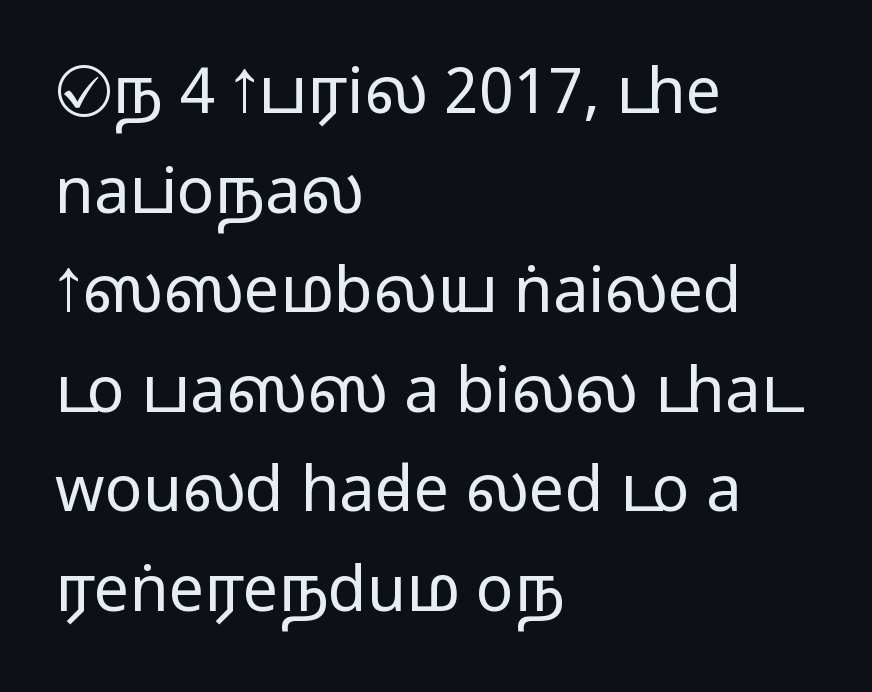
Type without underlining. Characters follow at the spacing the type designer built in. The leading is moderate, giving the passage an even texture. Character widths vary here, with narrow letters taking less room than wide ones. Unlike a traditional serif, this face leaves its strokes unadorned. Is there any slant? The stems are plumb.
